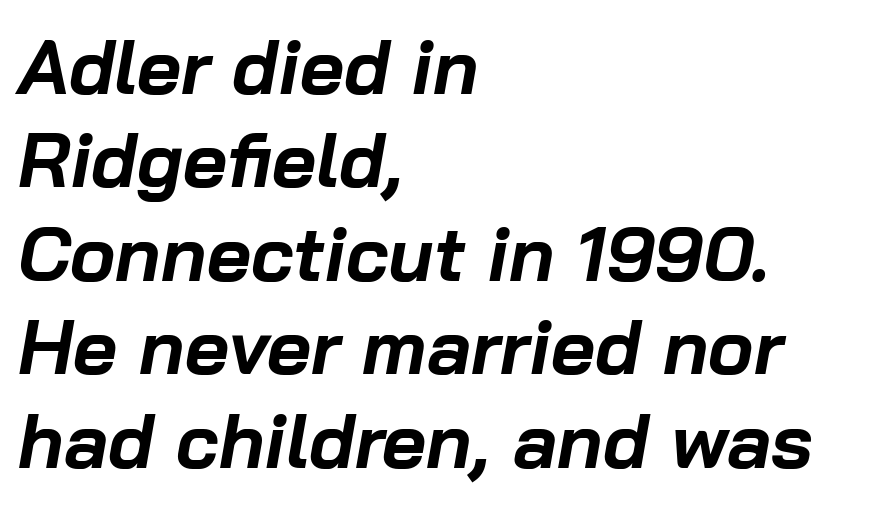
{"italic": "yes", "lean": "right", "slant_degrees": 10, "bold": "yes", "weight": "bold", "width": "normal", "stroke_contrast": "low", "x_height": "medium", "monospaced": "no", "underline": "no", "align": "left", "line_spacing_ratio": 1.23, "letter_spacing": "normal", "letter_spacing_em": 0.0, "glyph_px": 76}
